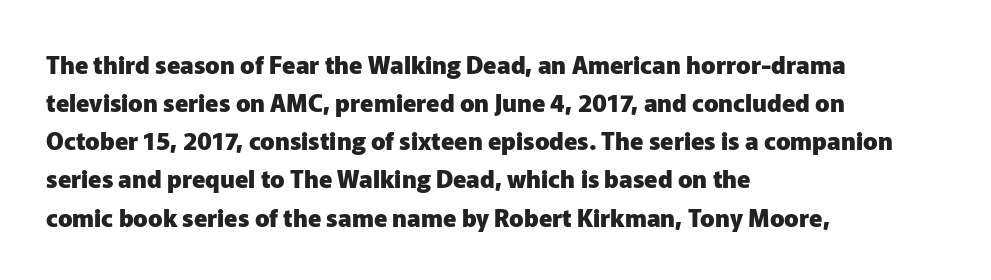
The image shows 24 px bold type, upright; set left-aligned, normal line spacing (1.59x), normal letter spacing, not underlined.
